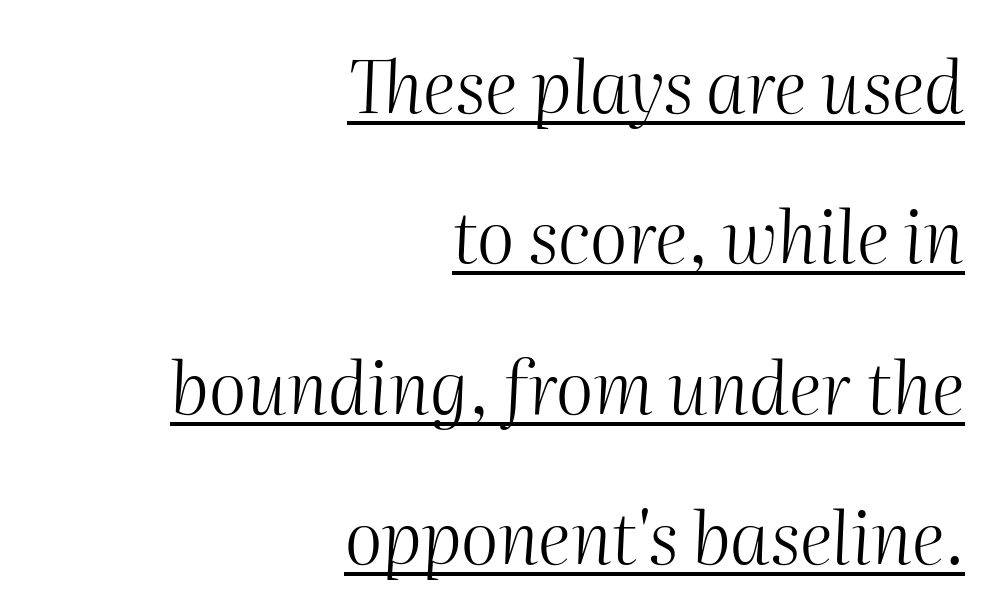
Q: Is the text bold? A: No.
Q: Is the text italic (slanted)? A: Yes, it leans right by about 2 degrees.
Q: Is the text underlined? A: Yes.
Q: How is the paragraph aligned? A: Right-aligned.
Q: Is the spacing between letters normal or unusually wide? A: Normal.
Q: Is the spacing between lines tight, normal or loose? A: Loose.
Q: Width (condensed, normal, or wide)? A: Normal.
Q: Stroke contrast? A: Medium.
Q: x-height? A: Medium.
Q: Monospaced? A: No.
